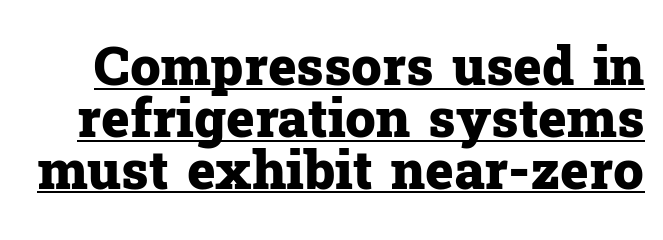
{"serif": "yes", "italic": "no", "bold": "yes", "weight": "heavy", "width": "normal", "stroke_contrast": "low", "x_height": "medium", "monospaced": "no", "underline": "yes", "line_spacing": "tight", "line_spacing_ratio": 0.96, "letter_spacing": "normal", "letter_spacing_em": 0.0, "glyph_px": 54}
